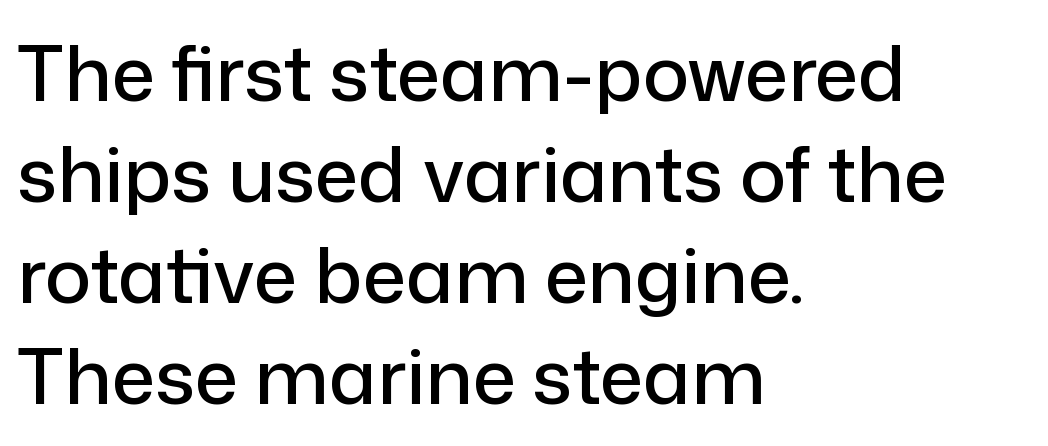
Q: Is the text italic (slanted)? A: No, it is upright.
Q: Is the typeface a serif or a sans-serif typeface? A: Sans-serif.
Q: Is the text underlined? A: No.
Q: How is the paragraph aligned? A: Left-aligned.
Q: Is the spacing between letters normal or unusually wide? A: Normal.
Q: Is the spacing between lines tight, normal or loose? A: Normal.
Q: Width (condensed, normal, or wide)? A: Normal.
Q: Stroke contrast? A: Low.
Q: x-height? A: Medium.
Q: Monospaced? A: No.
